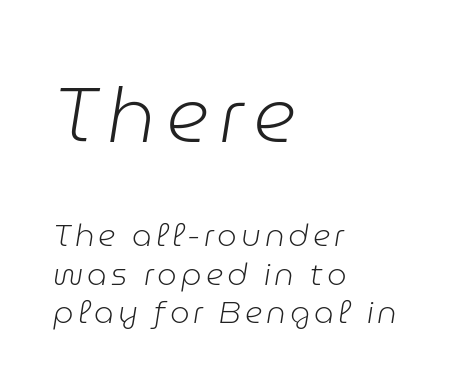
Letters have the restrained weight of plain body copy at most. The rendering anchors every line to the left-hand side. If you drew a line through each stem, it would be angled. Looks like regular typesetting: each glyph gets only the width it needs. Rule under the text: the space is simply empty.
